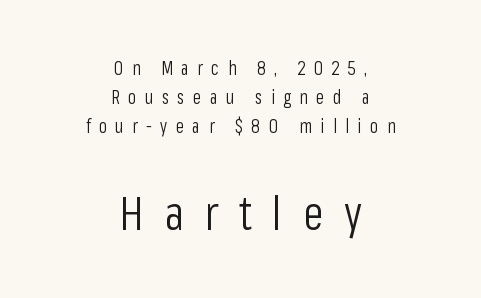
{"serif": "no", "italic": "no", "bold": "no", "weight": "light", "width": "condensed", "stroke_contrast": "low", "x_height": "medium", "monospaced": "no", "underline": "no", "align": "center", "line_spacing": "normal", "line_spacing_ratio": 1.53, "letter_spacing": "wide", "letter_spacing_em": 0.44, "larger_block": "second", "size_ratio": 2.47, "glyph_px": 47}
